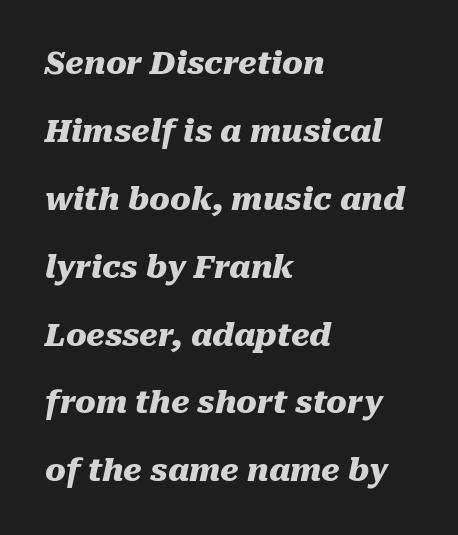
Words appear dense and cohesive because spacing is normal. This rendering uses left alignment, leaving the right contour irregular. Typesetter's note: full bold, strokes at maximum text heaviness. Think of a printed novel: that variable character pitch is what you see here. An italicized treatment has been applied to the whole sample. Descender tails drop into unmarked territory.
